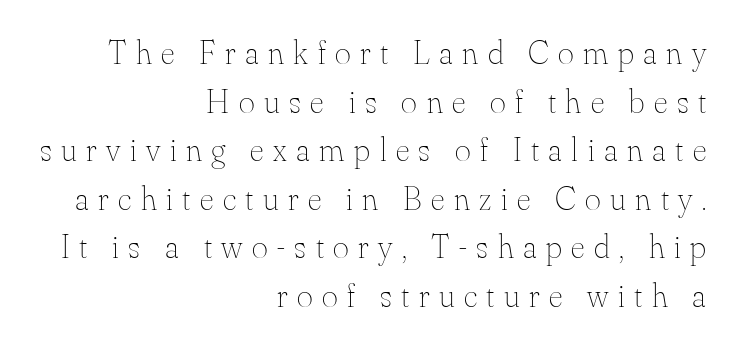
The image shows 34 px thin type, upright; set right-aligned, normal line spacing (1.43x), unusually wide letter spacing (+0.28 em), not underlined; medium stroke contrast and a small x-height.
